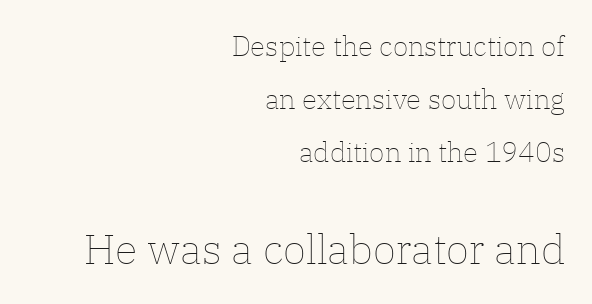
{"italic": "no", "bold": "no", "weight": "thin", "width": "normal", "stroke_contrast": "low", "x_height": "medium", "monospaced": "no", "underline": "no", "align": "right", "line_spacing": "loose", "line_spacing_ratio": 1.9, "letter_spacing": "normal", "letter_spacing_em": 0.0, "larger_block": "second", "size_ratio": 1.5, "glyph_px": 42}
